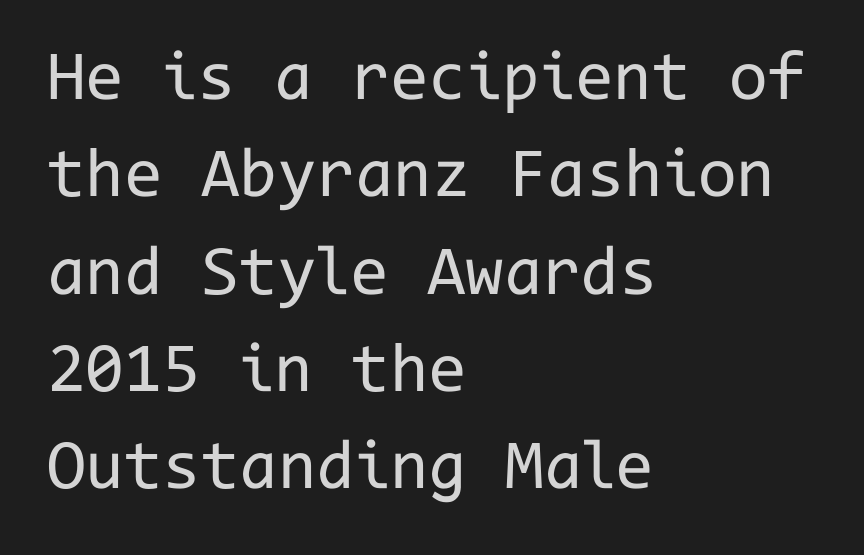
The lines are quadded left. Students, note that the glyphs here touch the page at normal intervals. Rendered with straight, roman letterforms. The space directly below the letters is spotless.
